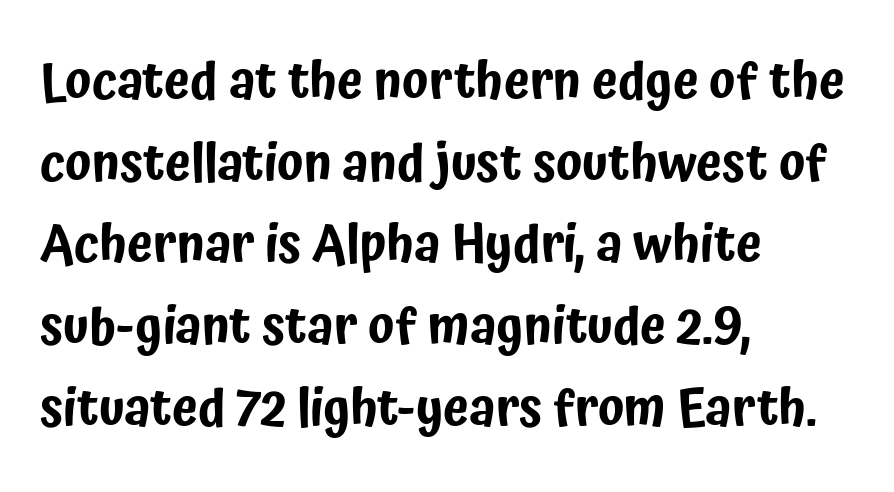
These lines are composed in type without serifs. Is the block centered? No — it sits flush against the left margin. A typesetter would call this zero additional tracking. The rendering uses natural spacing where letterforms have individual widths. The vertical gap from one line to the next is medium.
